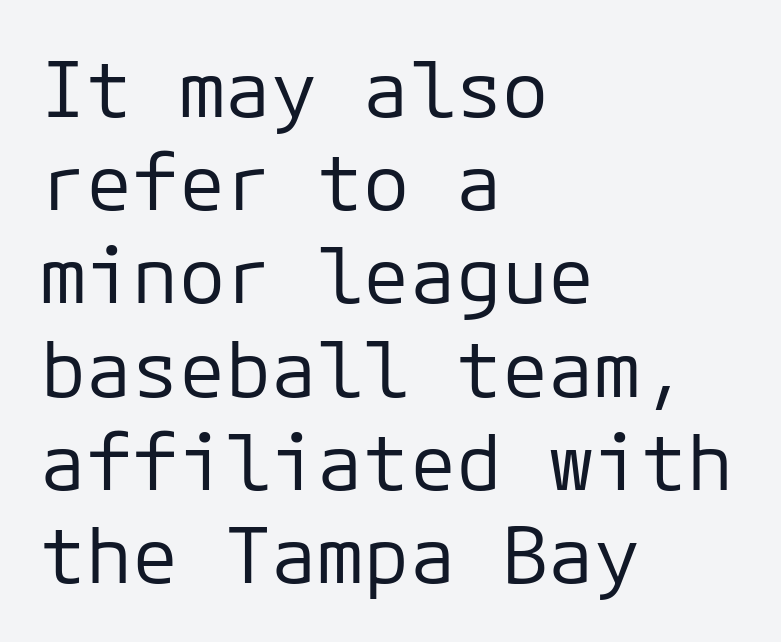
The image shows 77 px regular-weight sans-serif type, upright; set left-aligned, line spacing 1.21x, normal letter spacing, not underlined; low stroke contrast and a medium x-height.
